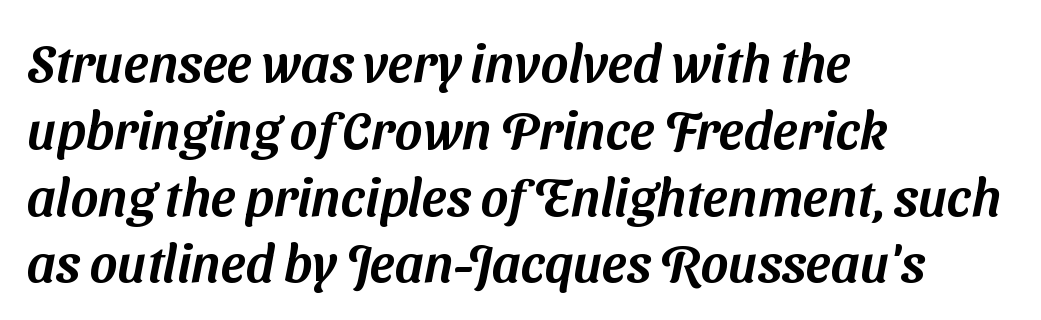
The image shows 53 px sans-serif type; set left-aligned, normal line spacing (1.26x), normal letter spacing, not underlined; medium stroke contrast and a medium x-height.
